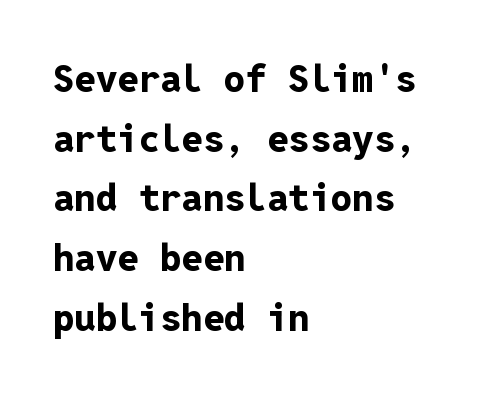
{"serif": "no", "italic": "no", "bold": "yes", "weight": "bold", "width": "normal", "stroke_contrast": "low", "x_height": "medium", "monospaced": "yes", "underline": "no", "align": "left", "line_spacing": "normal", "line_spacing_ratio": 1.57, "letter_spacing": "normal", "letter_spacing_em": 0.0, "glyph_px": 38}
